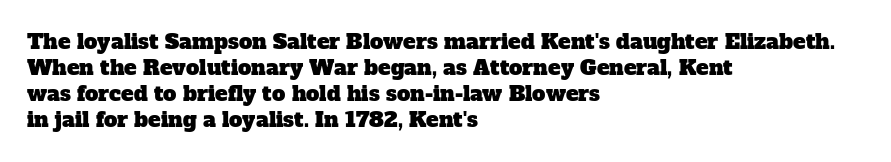
The image shows 21 px text type; set left-aligned, line spacing 1.24x, normal letter spacing, not underlined.
